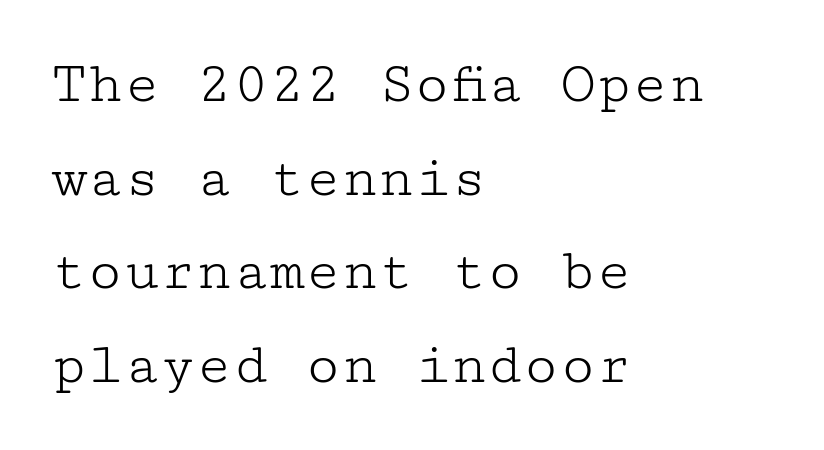
{"serif": "yes", "italic": "no", "bold": "no", "weight": "light", "width": "wide", "stroke_contrast": "low", "x_height": "medium", "underline": "no", "align": "left", "line_spacing": "normal", "line_spacing_ratio": 1.56, "letter_spacing": "normal", "letter_spacing_em": 0.0, "glyph_px": 60}
